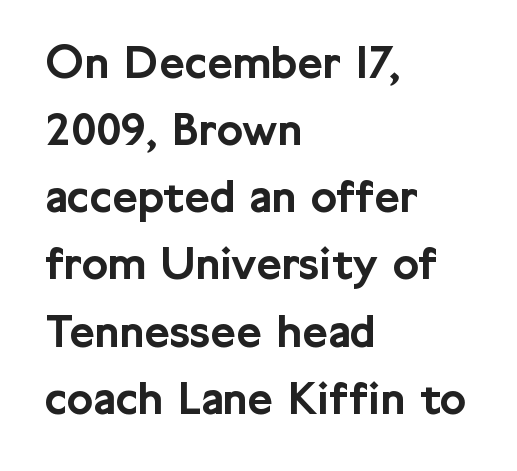
Q: Is the text italic (slanted)? A: No, it is upright.
Q: Is the typeface a serif or a sans-serif typeface? A: Sans-serif.
Q: Is the text underlined? A: No.
Q: How is the paragraph aligned? A: Left-aligned.
Q: Is the spacing between letters normal or unusually wide? A: Normal.
Q: Is the spacing between lines tight, normal or loose? A: Normal.
Q: Width (condensed, normal, or wide)? A: Normal.
Q: Stroke contrast? A: Low.
Q: x-height? A: Medium.
Q: Monospaced? A: No.
